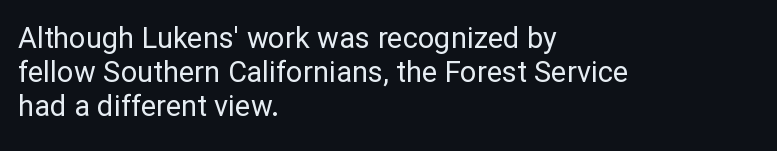
You can tell from the bare stems that sans-serif type was used. Is this a fixed-width face? No — the glyphs have proportional, varying widths. Leftover space on each line is placed entirely after the last word. When letters stand straight like this, we call the style roman or upright. Students, note that the glyphs here touch the page at normal intervals.
